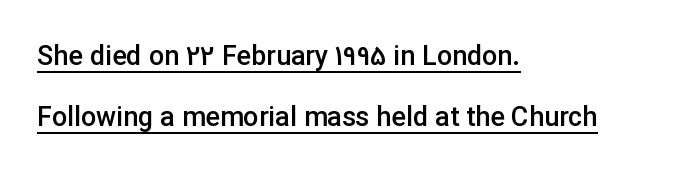
This is the regular roman posture of the typeface. One glance says open: line gaps are wider than usual. The words here are underlined. Standard letterfit; no display-style spreading of the glyphs. The ragged edge is on the right, which tells us the setting is flush left.
